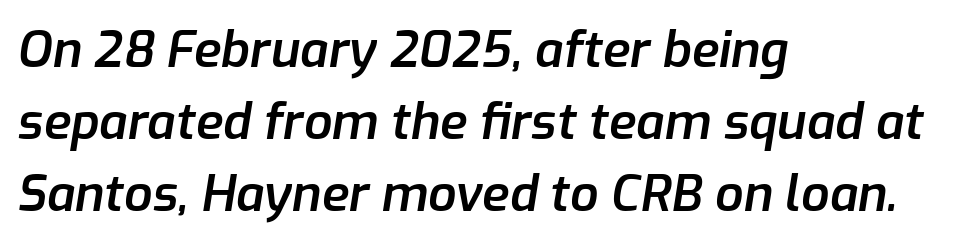
Q: Is the text bold? A: Semi-bold.
Q: Is the text italic (slanted)? A: Yes, it leans right by about 9 degrees.
Q: Is the text underlined? A: No.
Q: How is the paragraph aligned? A: Left-aligned.
Q: Is the spacing between letters normal or unusually wide? A: Normal.
Q: Is the spacing between lines tight, normal or loose? A: Normal.
Q: Width (condensed, normal, or wide)? A: Normal.
Q: Stroke contrast? A: Low.
Q: x-height? A: Medium.
Q: Monospaced? A: No.
